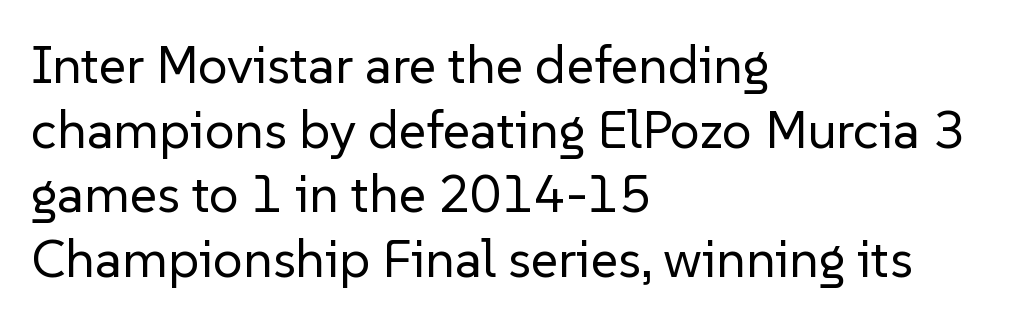
The image shows 53 px regular-weight sans-serif type, upright; set left-aligned, line spacing 1.22x, normal letter spacing, not underlined; low stroke contrast and a medium x-height.
